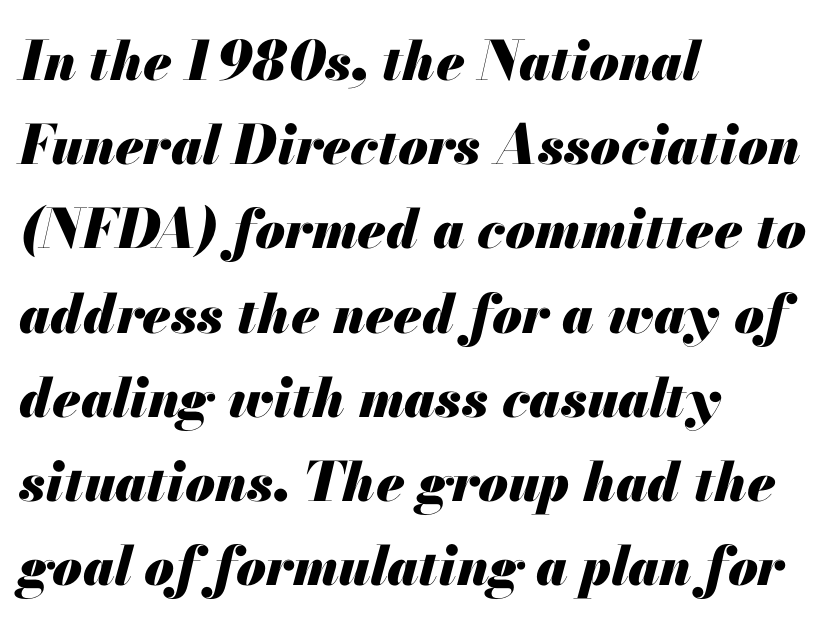
Short and long lines alike share a common starting point at left. Yep, that's italic — everything's leaning. Chunky letters — that's bold for sure. The type is set solid horizontally, with unmodified tracking. A bare baseline throughout the passage.
